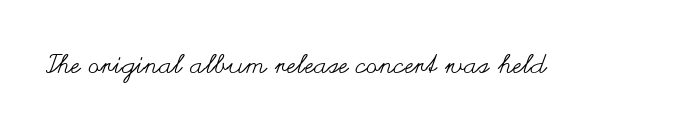
Decoration check: the copy has no underline. The gaps between neighbouring characters are ordinary and unremarkable. Bold? No — there's no thickening of the strokes.
